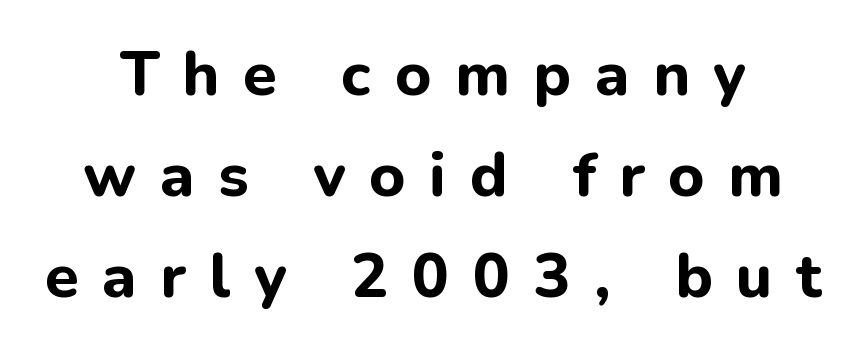
The image shows 62 px bold sans-serif type, upright; set normal line spacing (1.63x), unusually wide letter spacing (+0.38 em), not underlined; low stroke contrast and a medium x-height.
